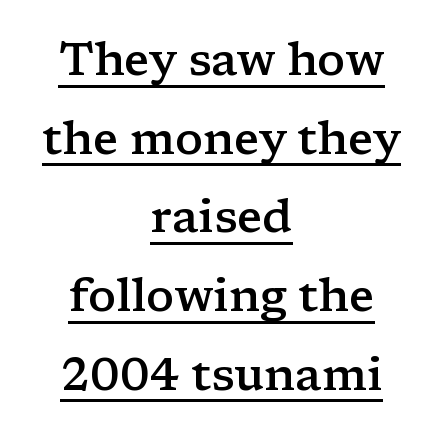
What decoration does the sample have? An underline. Strokes here are thickened, but only to semibold level. Caption: standard tracking, unaltered. Look at the bottom of the vertical strokes: they flare into serifs here. You can tell it's not italic because the verticals are truly vertical. The paragraph shown floats in the horizontal middle.
